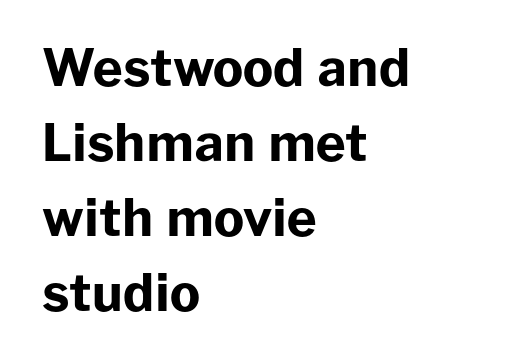
{"serif": "no", "italic": "no", "bold": "yes", "weight": "bold", "width": "normal", "stroke_contrast": "low", "x_height": "medium", "monospaced": "no", "underline": "no", "align": "left", "line_spacing": "normal", "line_spacing_ratio": 1.47, "letter_spacing": "normal", "letter_spacing_em": 0.0, "glyph_px": 51}
